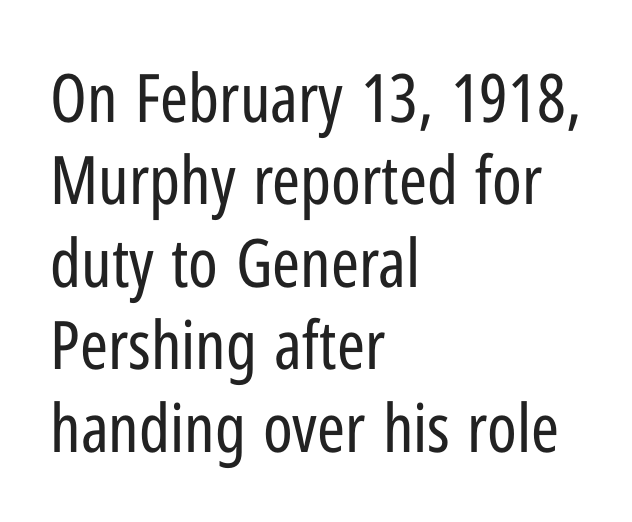
Q: Is the text bold? A: No.
Q: Is the text italic (slanted)? A: No, it is upright.
Q: Is the typeface a serif or a sans-serif typeface? A: Sans-serif.
Q: Is the text underlined? A: No.
Q: How is the paragraph aligned? A: Left-aligned.
Q: Is the spacing between letters normal or unusually wide? A: Normal.
Q: Width (condensed, normal, or wide)? A: Condensed.
Q: Stroke contrast? A: Low.
Q: x-height? A: Medium.
Q: Monospaced? A: No.
